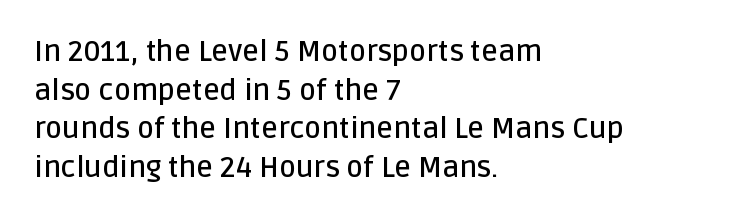
Q: Is the text bold? A: Semi-bold.
Q: Is the text italic (slanted)? A: No, it is upright.
Q: Is the typeface a serif or a sans-serif typeface? A: Sans-serif.
Q: Is the text underlined? A: No.
Q: How is the paragraph aligned? A: Left-aligned.
Q: Is the spacing between letters normal or unusually wide? A: Normal.
Q: Is the spacing between lines tight, normal or loose? A: Normal.
Q: Width (condensed, normal, or wide)? A: Normal.
Q: Stroke contrast? A: Low.
Q: x-height? A: Large.
Q: Monospaced? A: No.
